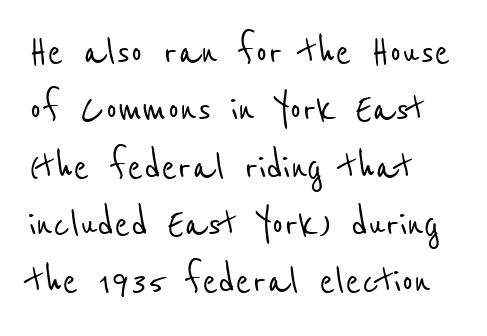
A typesetter would call this zero additional tracking. Varying glyph widths throughout — classic text-font behaviour. Check under the words: just untouched page. The glyphs in this specimen are sans serif.
